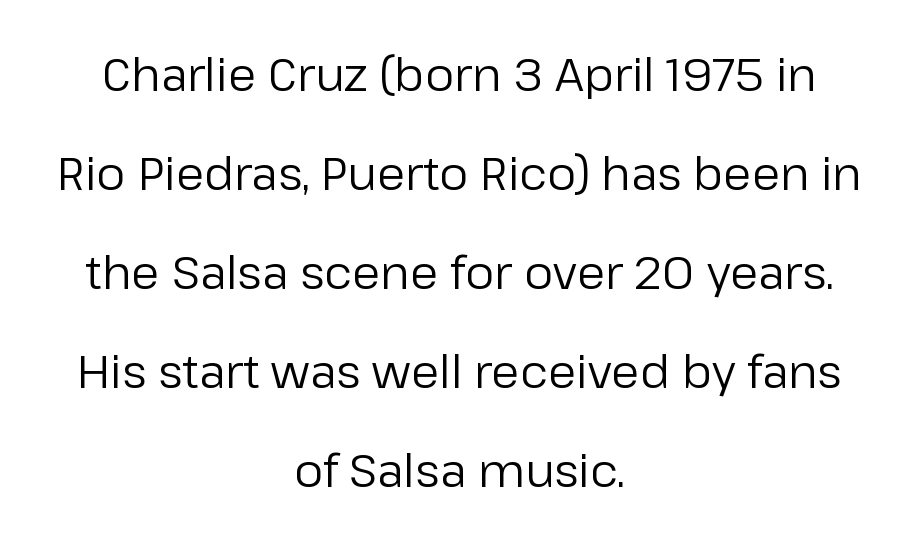
{"serif": "no", "italic": "no", "bold": "no", "weight": "regular", "width": "normal", "stroke_contrast": "low", "x_height": "medium", "monospaced": "no", "underline": "no", "align": "center", "line_spacing": "loose", "line_spacing_ratio": 2.15, "letter_spacing": "normal", "letter_spacing_em": 0.0, "glyph_px": 46}
